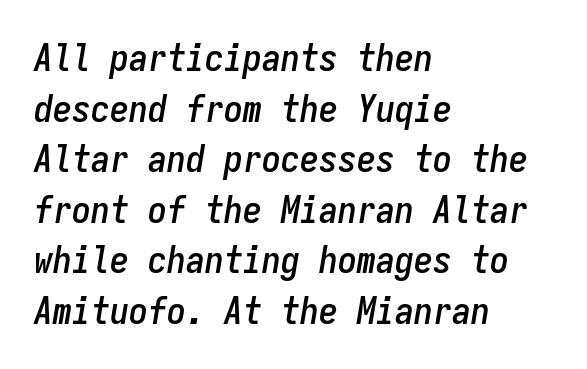
The image shows 38 px condensed type, italic (leaning right), monospaced; set left-aligned, normal line spacing (1.33x), normal letter spacing, not underlined; low stroke contrast and a medium x-height.
